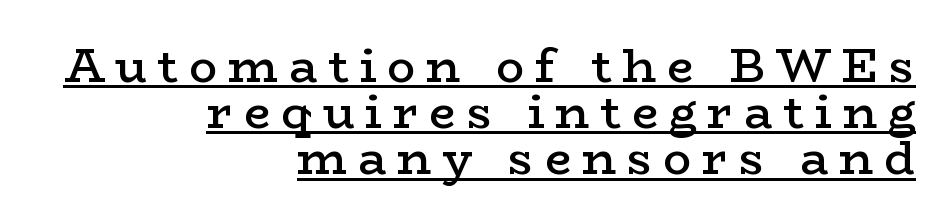
The image shows 47 px semibold, wide serif type, upright; set right-aligned, tight line spacing (0.98x), unusually wide letter spacing (+0.23 em), underlined; low stroke contrast and a medium x-height.
